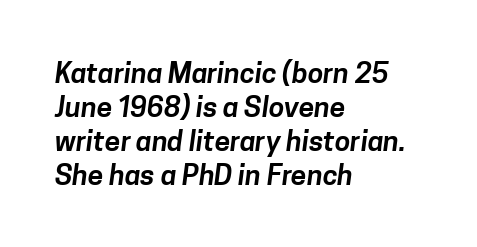
Q: Is the typeface a serif or a sans-serif typeface? A: Sans-serif.
Q: Is the text underlined? A: No.
Q: How is the paragraph aligned? A: Left-aligned.
Q: Is the spacing between letters normal or unusually wide? A: Normal.
Q: Width (condensed, normal, or wide)? A: Normal.
Q: Stroke contrast? A: Low.
Q: x-height? A: Medium.
Q: Monospaced? A: No.
